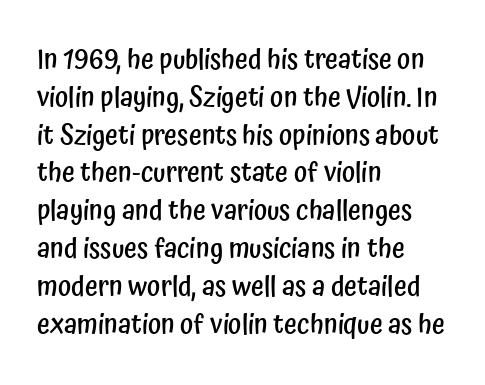
A semibold gives these letters moderate extra thickness, short of bold. This sample uses an upright cut, with every glyph sitting square on the baseline. This sample uses plain, unmodified letter spacing. I'd call this a sans setting — the letters go barefoot. Do the characters align in a grid? No, the font is proportional. The designer left line spacing at the default.
